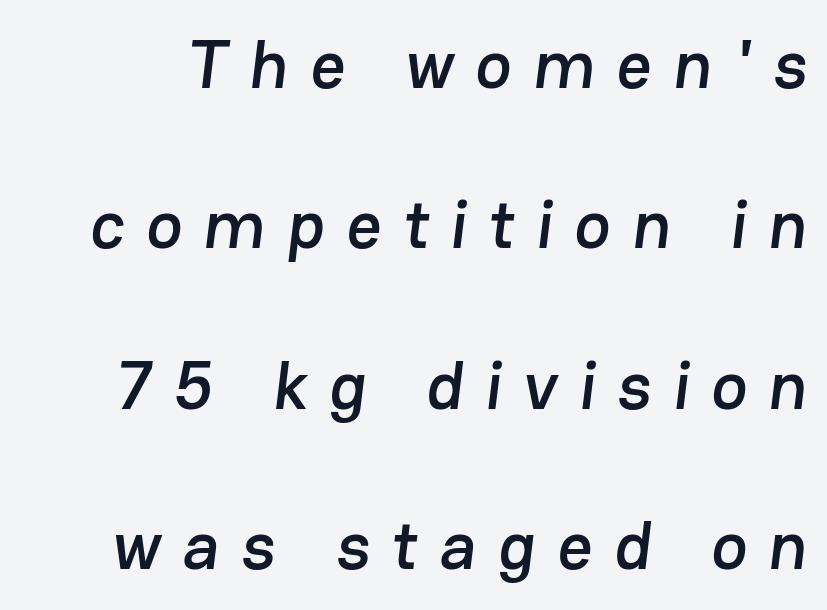
{"serif": "no", "width": "normal", "stroke_contrast": "low", "x_height": "medium", "monospaced": "no", "underline": "no", "line_spacing": "loose", "line_spacing_ratio": 2.36, "letter_spacing": "wide", "letter_spacing_em": 0.32, "glyph_px": 68}
